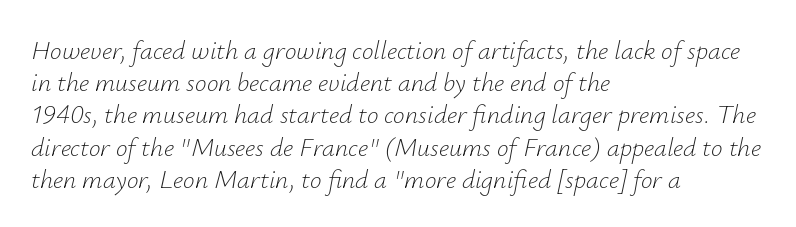
Leftover space on each line is placed entirely after the last word. Anything drawn beneath the words? Only blank space. The letters sit at their default tracking, neither squeezed nor spread. It's the slanting kind of type. The strokes carry an ordinary text weight at most.
